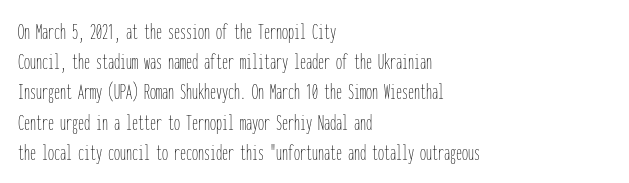
The image shows 24 px text type, upright; set left-aligned, normal line spacing (1.26x), normal letter spacing, not underlined.
